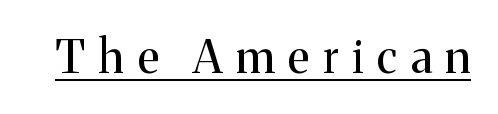
Q: Is the text bold? A: No.
Q: Is the text italic (slanted)? A: No, it is upright.
Q: Is the typeface a serif or a sans-serif typeface? A: Serif.
Q: Is the text underlined? A: Yes.
Q: Is the spacing between letters normal or unusually wide? A: Unusually wide.
Q: Width (condensed, normal, or wide)? A: Normal.
Q: Stroke contrast? A: Medium.
Q: x-height? A: Medium.
Q: Monospaced? A: No.
